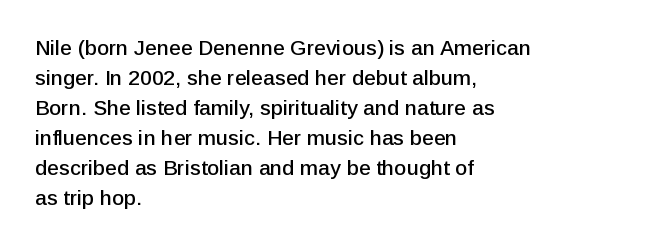
The image shows 21 px text type, upright; set left-aligned, normal line spacing (1.43x), normal letter spacing, not underlined.
